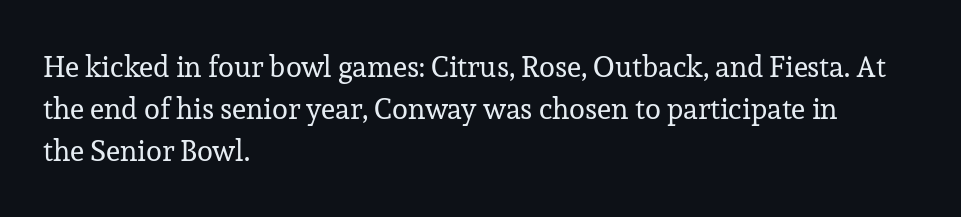
Designer's note — italics off, roman on. This rendering uses left alignment, leaving the right contour irregular. The rendering keeps characters at their native spacing. Is this a sans? No — the strokes have serifs.
